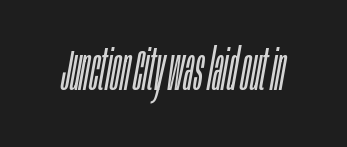
Q: Is the text bold? A: No.
Q: Is the text italic (slanted)? A: Yes, it leans right by about 10 degrees.
Q: Is the text underlined? A: No.
Q: Is the spacing between letters normal or unusually wide? A: Normal.
Q: Width (condensed, normal, or wide)? A: Condensed.
Q: Stroke contrast? A: Low.
Q: x-height? A: Large.
Q: Monospaced? A: No.
